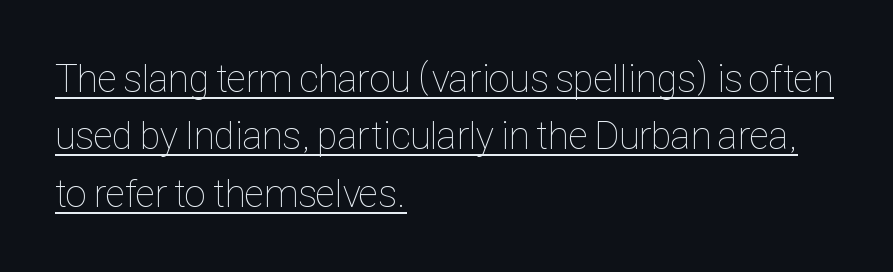
Think of a printed novel: that variable character pitch is what you see here. Honestly, the underline is the first thing you notice here. You could call the tracking neutral — neither tight nor loose. The rendering uses a moderate line-height, typical for paragraphs.
